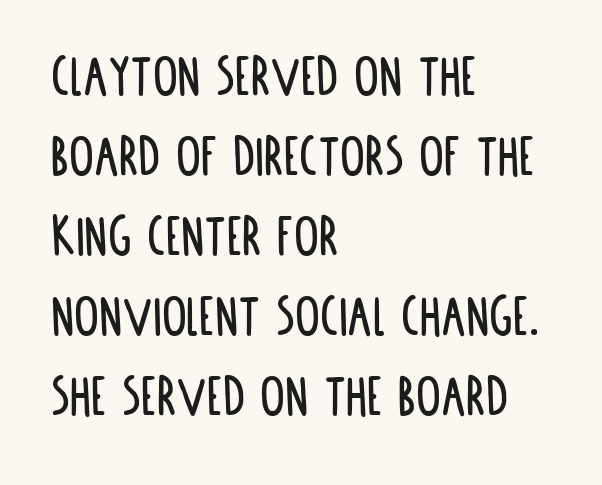
Q: Is the text italic (slanted)? A: No, it is upright.
Q: Is the typeface a serif or a sans-serif typeface? A: Sans-serif.
Q: Is the text underlined? A: No.
Q: How is the paragraph aligned? A: Left-aligned.
Q: Is the spacing between letters normal or unusually wide? A: Normal.
Q: Is the spacing between lines tight, normal or loose? A: Normal.
Q: Width (condensed, normal, or wide)? A: Condensed.
Q: Stroke contrast? A: Low.
Q: x-height? A: Large.
Q: Monospaced? A: No.
